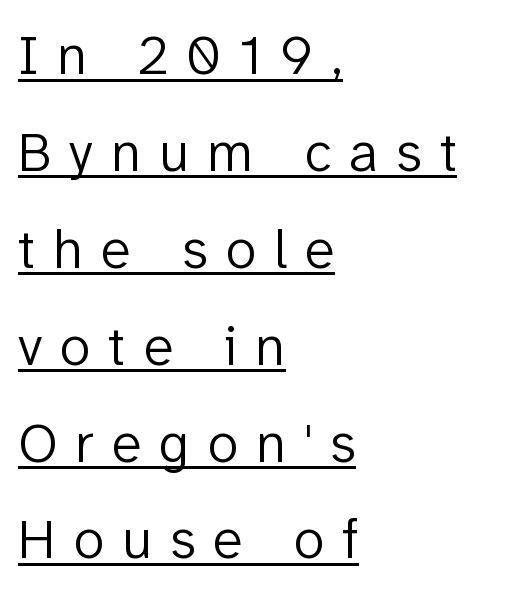
{"serif": "no", "italic": "no", "bold": "no", "weight": "light", "width": "normal", "stroke_contrast": "low", "x_height": "medium", "monospaced": "no", "underline": "yes", "align": "left", "line_spacing_ratio": 1.73, "letter_spacing": "wide", "letter_spacing_em": 0.32, "glyph_px": 56}
